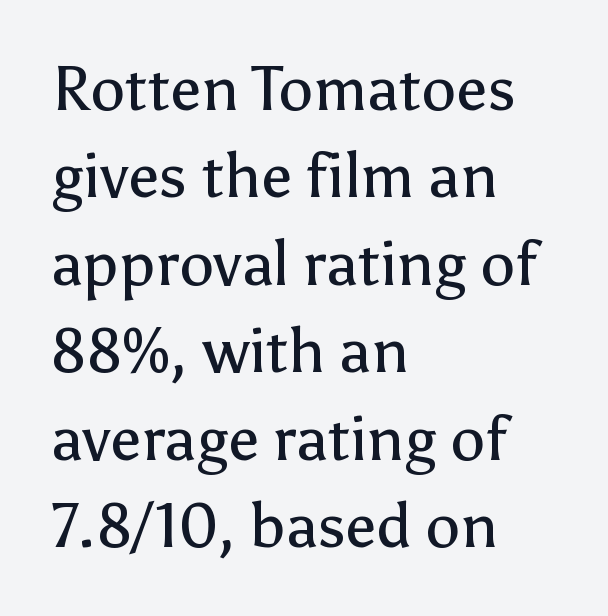
Descenders are the only things crossing below the line. What stands out about the letter spacing? Nothing — it is the standard amount. Rows of type keep a routine distance in the vertical direction. Visually the block forms a straight wall on the left and a jagged coastline on the right.
